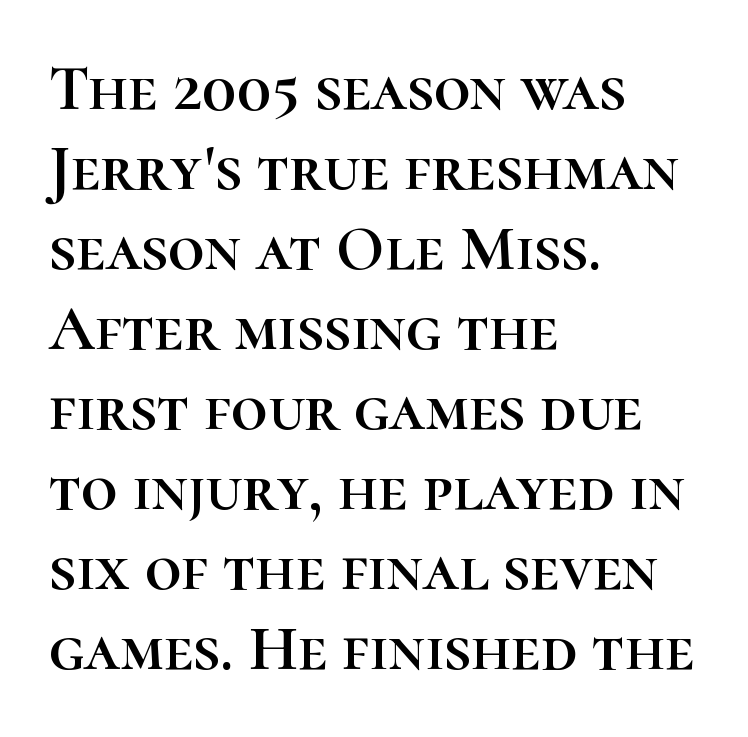
The image shows 64 px text type, upright; set left-aligned, normal line spacing (1.25x), normal letter spacing, not underlined; high stroke contrast and a medium x-height.
